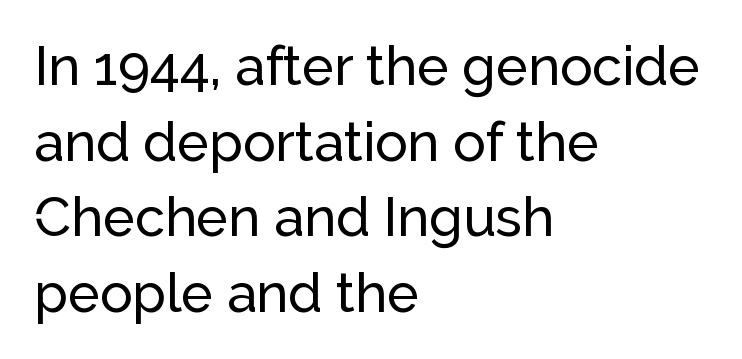
A classic flush-left, rag-right setting is used for this passage. The rendering uses natural spacing where letterforms have individual widths. Each word holds together tightly as a unit, with standard inter-letter gaps. Upright lettering throughout. Descenders are the only things crossing below the line. Baseline-to-baseline distance is the conventional proportion of letter height.
